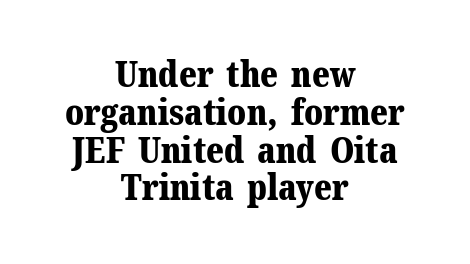
{"serif": "yes", "italic": "no", "bold": "yes", "weight": "bold", "width": "normal", "stroke_contrast": "medium", "x_height": "medium", "monospaced": "no", "underline": "no", "align": "center", "line_spacing": "tight", "line_spacing_ratio": 1.05, "letter_spacing": "normal", "letter_spacing_em": 0.0, "glyph_px": 36}
